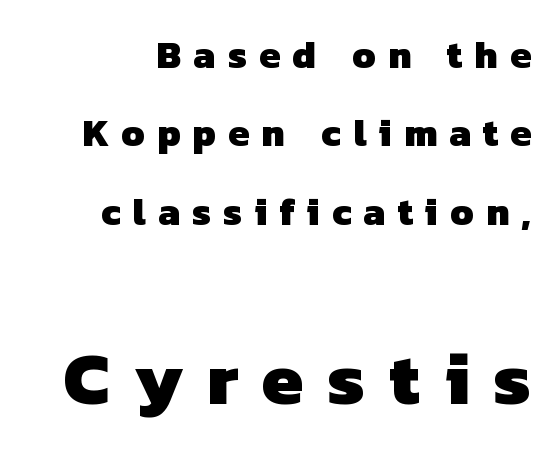
The image shows 75 px heavy sans-serif type; set loose line spacing (2.06x), unusually wide letter spacing (+0.32 em), not underlined; the second (bottom) block is 1.97x larger; low stroke contrast and a medium x-height.
